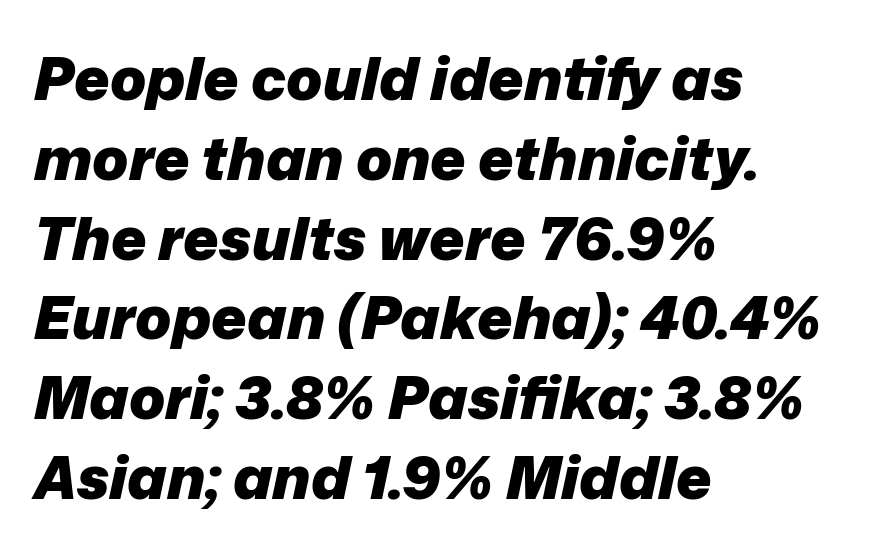
Q: Is the text bold? A: Yes.
Q: Is the text italic (slanted)? A: Yes, it leans right by about 12 degrees.
Q: Is the text underlined? A: No.
Q: How is the paragraph aligned? A: Left-aligned.
Q: Is the spacing between letters normal or unusually wide? A: Normal.
Q: Is the spacing between lines tight, normal or loose? A: Normal.
Q: Width (condensed, normal, or wide)? A: Normal.
Q: Stroke contrast? A: Low.
Q: x-height? A: Medium.
Q: Monospaced? A: No.
